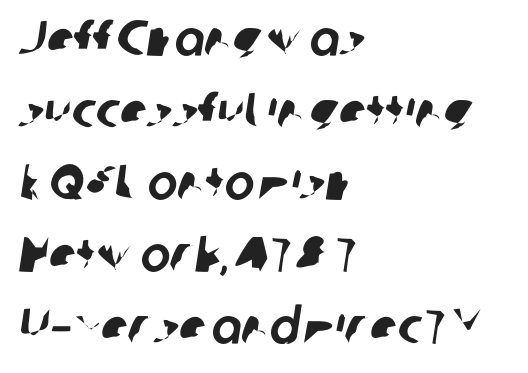
Does the copy run flush right? No — it runs flush left. Clear beneath every line of the passage. No extra tracking has been applied to these lines. Do the characters align in a grid? No, the font is proportional. Is there much room between lines? A standard amount, neither cramped nor airy.
